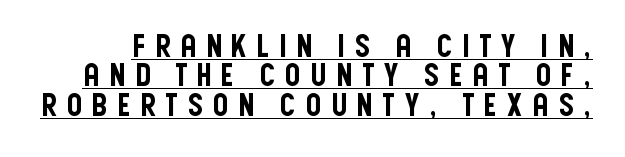
{"serif": "no", "italic": "no", "width": "condensed", "stroke_contrast": "low", "x_height": "large", "monospaced": "no", "underline": "yes", "line_spacing": "tight", "line_spacing_ratio": 0.95, "letter_spacing": "wide", "letter_spacing_em": 0.29, "glyph_px": 31}
